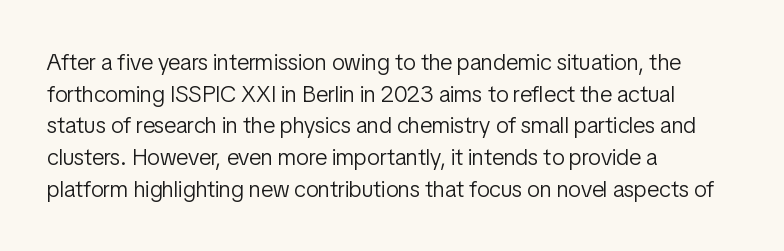
A roman cut, with each character standing at attention. Line spacing here is normal. The text block is weighted toward the left margin, trailing off unevenly rightward. Lines of text with bare space underneath. Nothing unusual about the tracking: characters are spaced as the font intends. A quiet, ordinary-to-light weight characterises the typeface.
